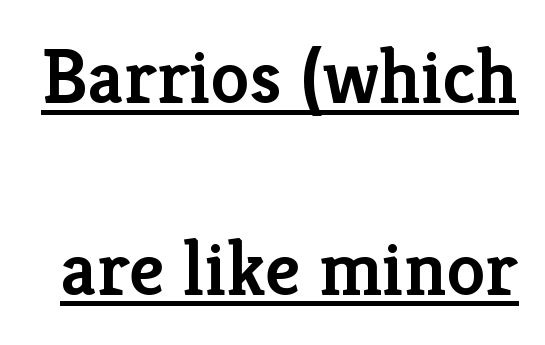
The image shows 78 px semibold serif type, upright; set loose line spacing (2.46x), normal letter spacing, underlined; low stroke contrast and a medium x-height.
